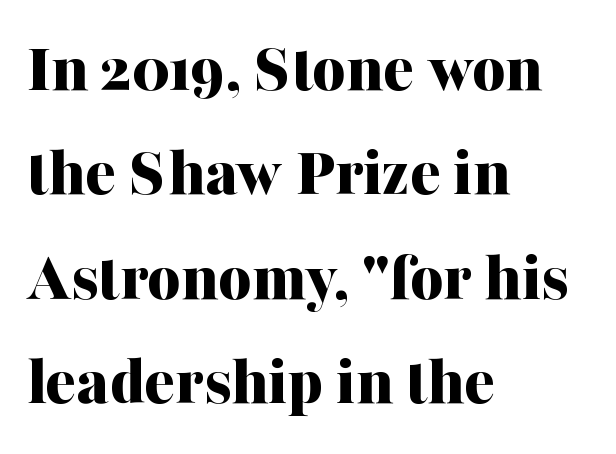
In CSS terms this would be text-align: left. The space directly below the letters is spotless. Style check: upright. On the weight axis this lands at bold, roughly 700.
